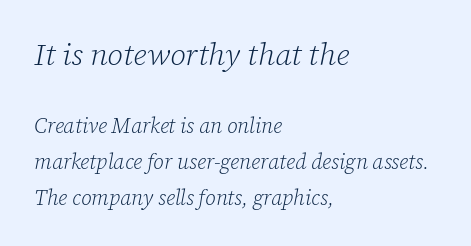
The image shows 31 px light serif type, italic (leaning right); set left-aligned, line spacing 1.71x, normal letter spacing, not underlined; the first (top) block is 1.48x larger; low stroke contrast and a medium x-height.
